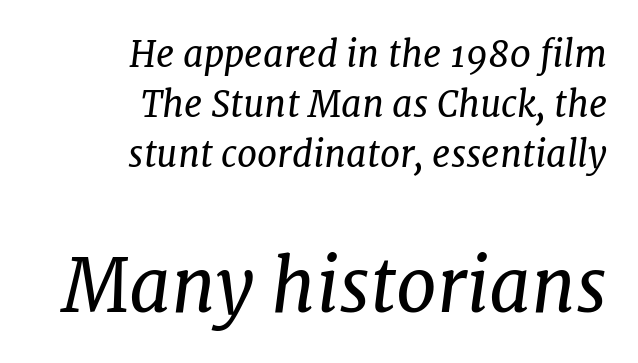
{"serif": "yes", "italic": "yes", "lean": "right", "slant_degrees": 7, "bold": "no", "weight": "regular", "width": "normal", "stroke_contrast": "low", "x_height": "medium", "monospaced": "no", "underline": "no", "align": "right", "line_spacing": "normal", "line_spacing_ratio": 1.39, "letter_spacing": "normal", "letter_spacing_em": 0.0, "larger_block": "second", "size_ratio": 2.03, "glyph_px": 73}
